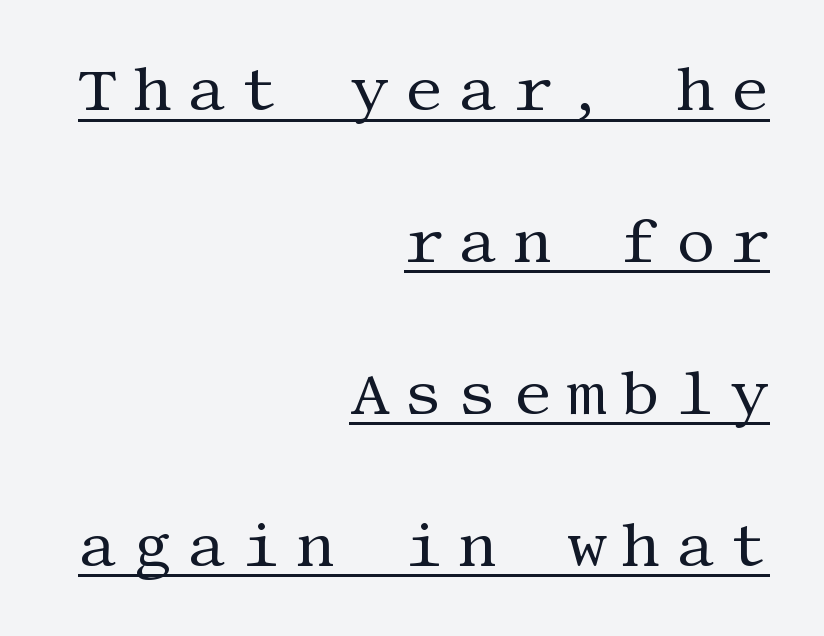
Look at the tracking — it's clearly loosened, letters drifting apart. Each line ends at the same right margin while the left side varies. Posture: straight, roman, zero tilt. Airy leading. Think standard paragraph weight, or any step lighter than that.
